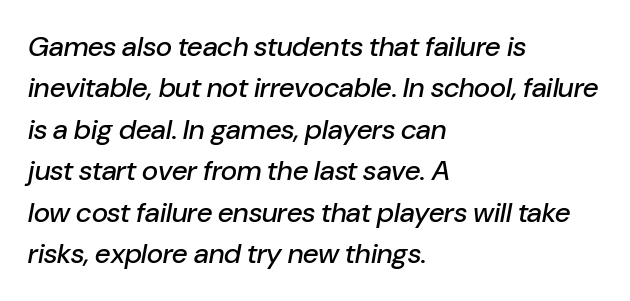
Q: Is the text italic (slanted)? A: Yes, it leans right by about 10 degrees.
Q: Is the text underlined? A: No.
Q: How is the paragraph aligned? A: Left-aligned.
Q: Is the spacing between letters normal or unusually wide? A: Normal.
Q: Is the spacing between lines tight, normal or loose? A: Normal.
Q: Width (condensed, normal, or wide)? A: Normal.
Q: Stroke contrast? A: Low.
Q: x-height? A: Medium.
Q: Monospaced? A: No.
